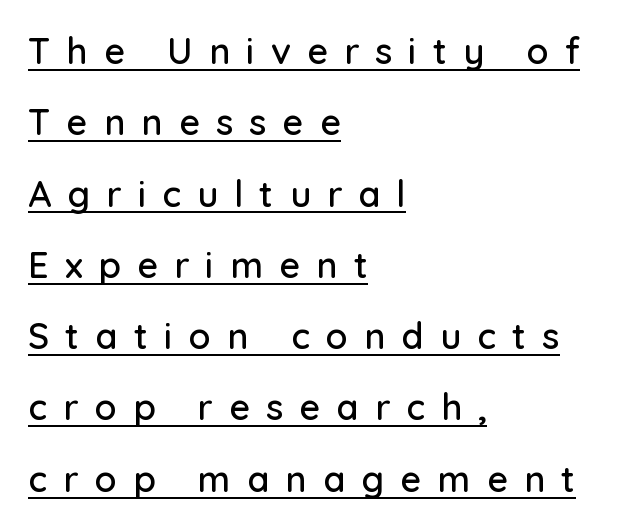
Q: Is the text italic (slanted)? A: No, it is upright.
Q: Is the typeface a serif or a sans-serif typeface? A: Sans-serif.
Q: Is the text underlined? A: Yes.
Q: How is the paragraph aligned? A: Left-aligned.
Q: Is the spacing between letters normal or unusually wide? A: Unusually wide.
Q: Is the spacing between lines tight, normal or loose? A: Loose.
Q: Width (condensed, normal, or wide)? A: Normal.
Q: Stroke contrast? A: Low.
Q: x-height? A: Medium.
Q: Monospaced? A: No.
